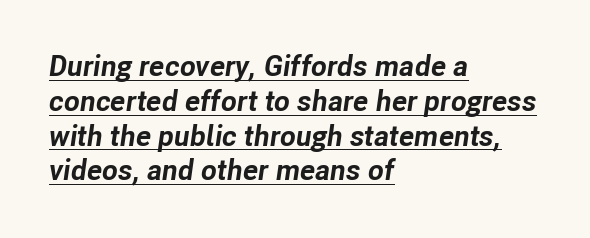
{"italic": "yes", "lean": "right", "slant_degrees": 8, "bold": "yes", "weight": "bold", "width": "normal", "stroke_contrast": "low", "x_height": "medium", "monospaced": "no", "underline": "yes", "align": "left", "line_spacing_ratio": 1.2, "letter_spacing": "normal", "letter_spacing_em": 0.0, "glyph_px": 29}
